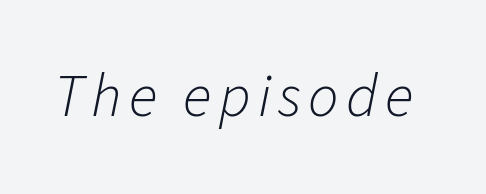
Q: Is the text bold? A: No.
Q: Is the text italic (slanted)? A: Yes, it leans right by about 11 degrees.
Q: Is the text underlined? A: No.
Q: Width (condensed, normal, or wide)? A: Normal.
Q: Stroke contrast? A: Low.
Q: x-height? A: Medium.
Q: Monospaced? A: No.
